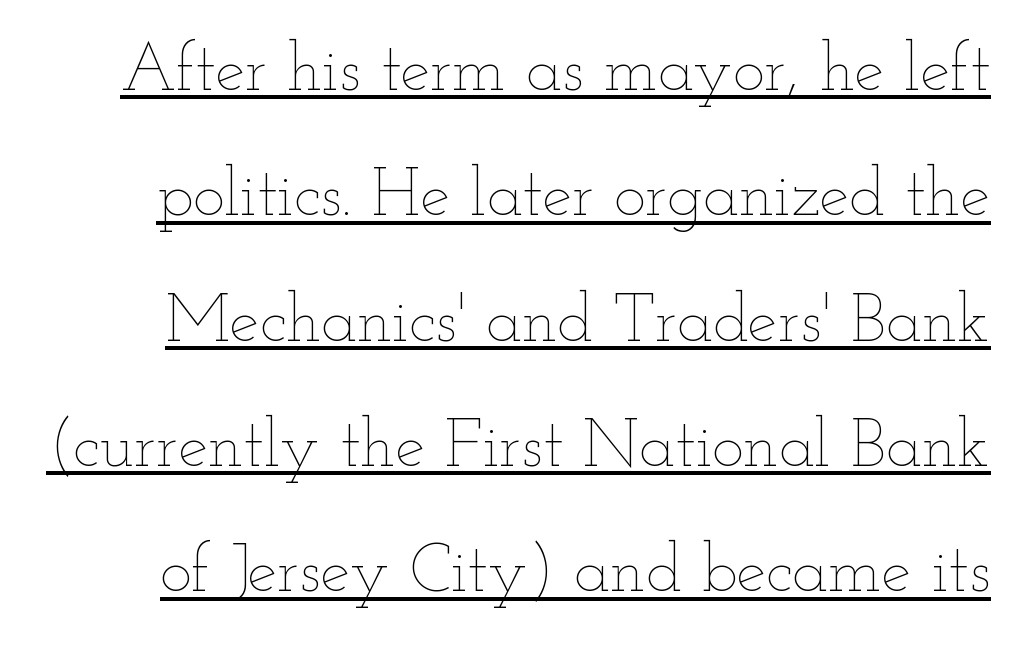
Vertical strokes here are truly vertical. Weight class: somewhere from thin through regular. Nobody touched the tracking dial on this one. Every word sits above its own underline. Do the characters align in a grid? No, the font is proportional.
